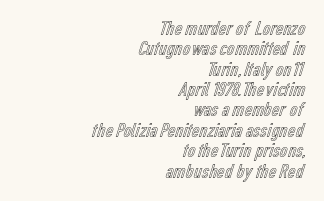
How are the letters spaced? Ordinarily, with no added tracking. Clear beneath every line of the passage. The passage shown stacks its lines with hardly any gap. One-word summary of the alignment: right.
